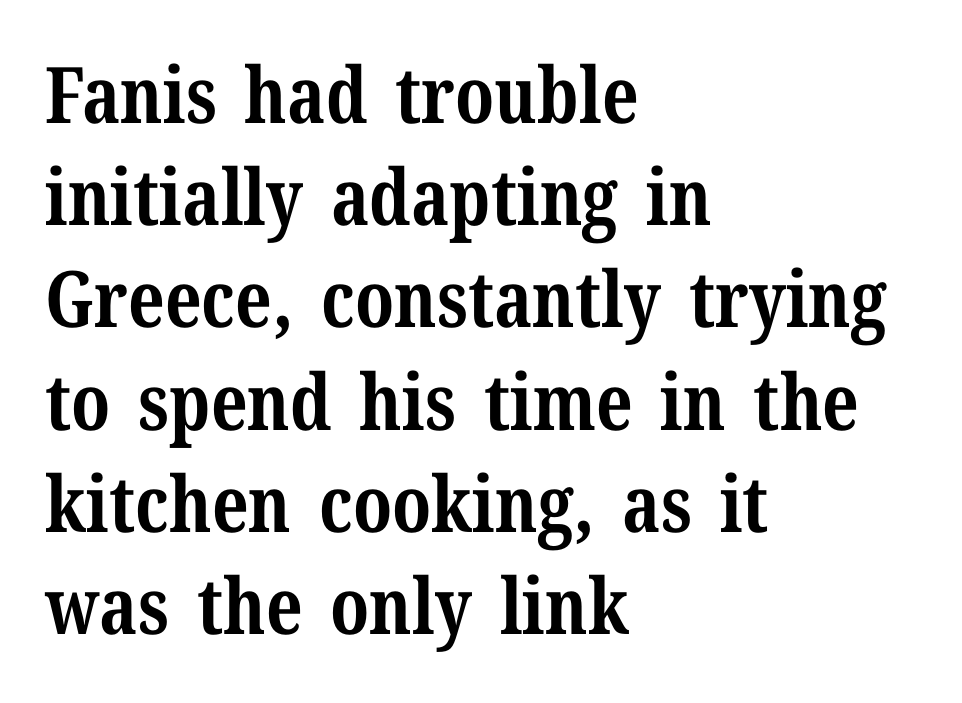
{"serif": "yes", "italic": "no", "bold": "yes", "weight": "bold", "width": "normal", "stroke_contrast": "medium", "x_height": "medium", "monospaced": "no", "underline": "no", "align": "left", "line_spacing": "normal", "line_spacing_ratio": 1.31, "letter_spacing": "normal", "letter_spacing_em": 0.0, "glyph_px": 78}
